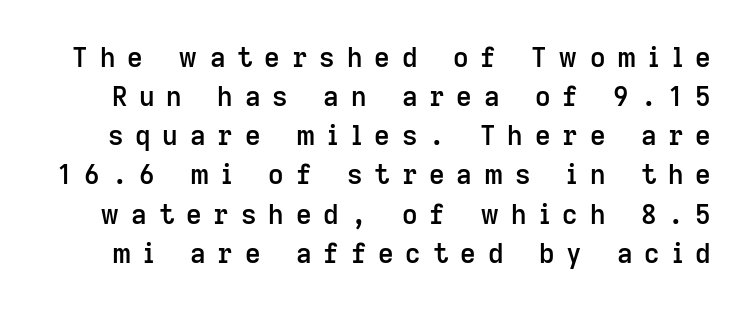
{"italic": "no", "bold": "semi", "underline": "no", "line_spacing": "normal", "line_spacing_ratio": 1.45, "letter_spacing": "wide", "letter_spacing_em": 0.44, "glyph_px": 27}
